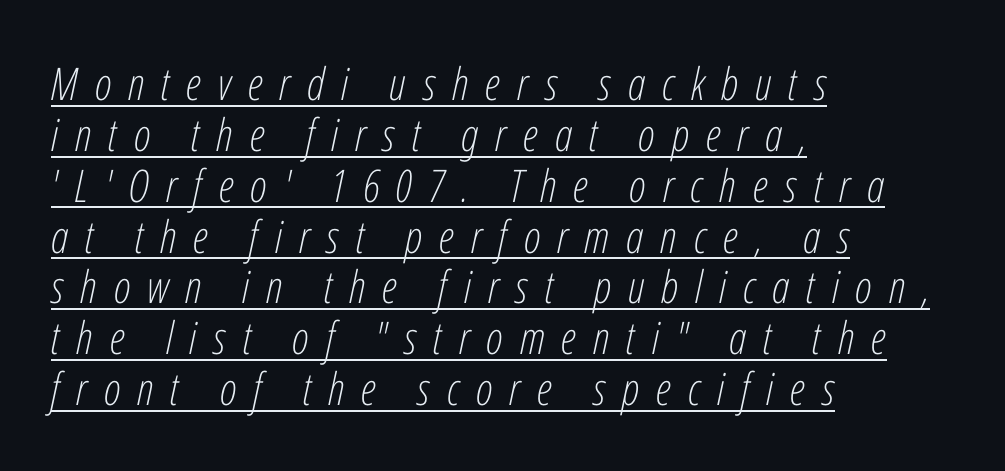
The image shows 45 px light, condensed type, italic (leaning right); set left-aligned, tight line spacing (1.13x), unusually wide letter spacing (+0.37 em), underlined; low stroke contrast and a medium x-height.
